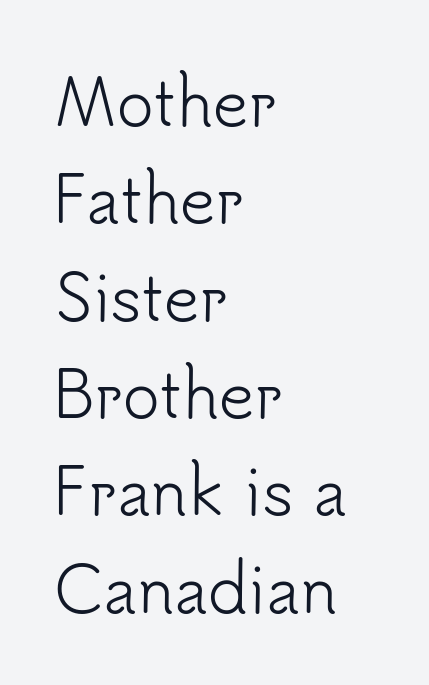
The image shows 62 px light sans-serif type, upright; set left-aligned, normal line spacing (1.57x), normal letter spacing, not underlined; low stroke contrast and a small x-height.
